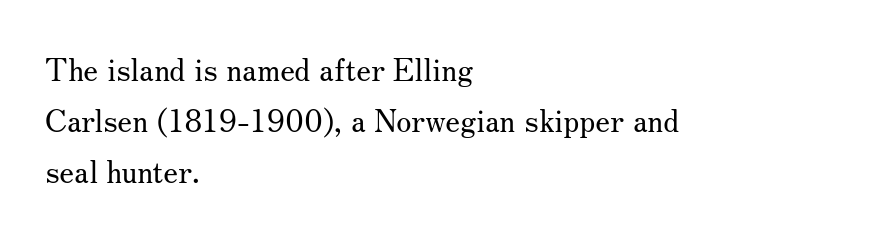
Q: Is the text bold? A: No.
Q: Is the text italic (slanted)? A: No, it is upright.
Q: Is the typeface a serif or a sans-serif typeface? A: Serif.
Q: Is the text underlined? A: No.
Q: How is the paragraph aligned? A: Left-aligned.
Q: Is the spacing between letters normal or unusually wide? A: Normal.
Q: Is the spacing between lines tight, normal or loose? A: Normal.
Q: Width (condensed, normal, or wide)? A: Normal.
Q: Stroke contrast? A: Medium.
Q: x-height? A: Small.
Q: Monospaced? A: No.
